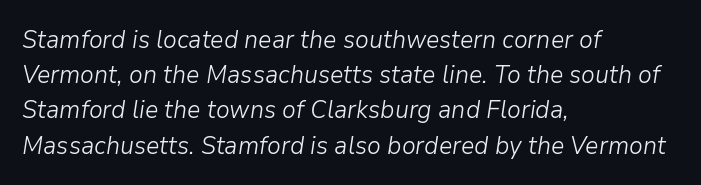
Caption: standard tracking, unaltered. One-word summary of the alignment: left. Vertically, the passage feels balanced, rows spaced as you'd expect. This is not heavy type; no bold has been used. Plain, unruled lines of type.
